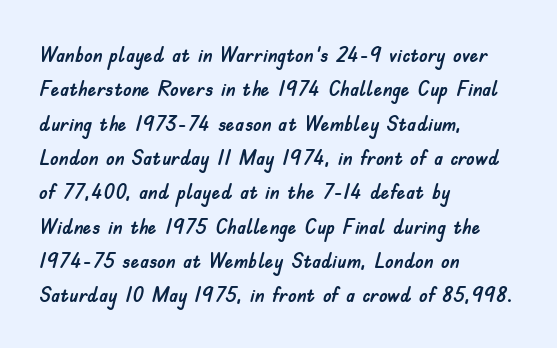
Teacher's note: observe the even left margin — that is flush-left alignment. The passage shown has conventional tracking throughout. The block of text has a typical density, with ordinary space between rows. The area under the type is left untouched.
